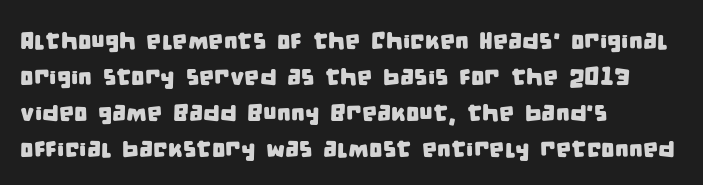
{"underline": "no", "align": "left", "line_spacing": "normal", "line_spacing_ratio": 1.5, "letter_spacing": "normal", "letter_spacing_em": 0.0, "glyph_px": 24}
